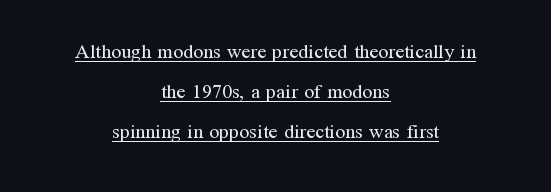
Q: Is the text bold? A: No.
Q: Is the text italic (slanted)? A: No, it is upright.
Q: Is the text underlined? A: Yes.
Q: How is the paragraph aligned? A: Centered.
Q: Is the spacing between letters normal or unusually wide? A: Normal.
Q: Is the spacing between lines tight, normal or loose? A: Loose.
